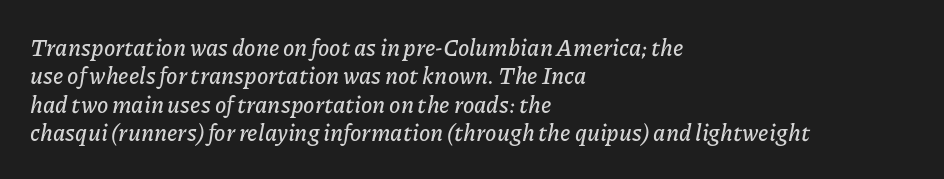
Q: Is the text italic (slanted)? A: Yes, it leans right by about 11 degrees.
Q: Is the text underlined? A: No.
Q: How is the paragraph aligned? A: Left-aligned.
Q: Is the spacing between letters normal or unusually wide? A: Normal.
